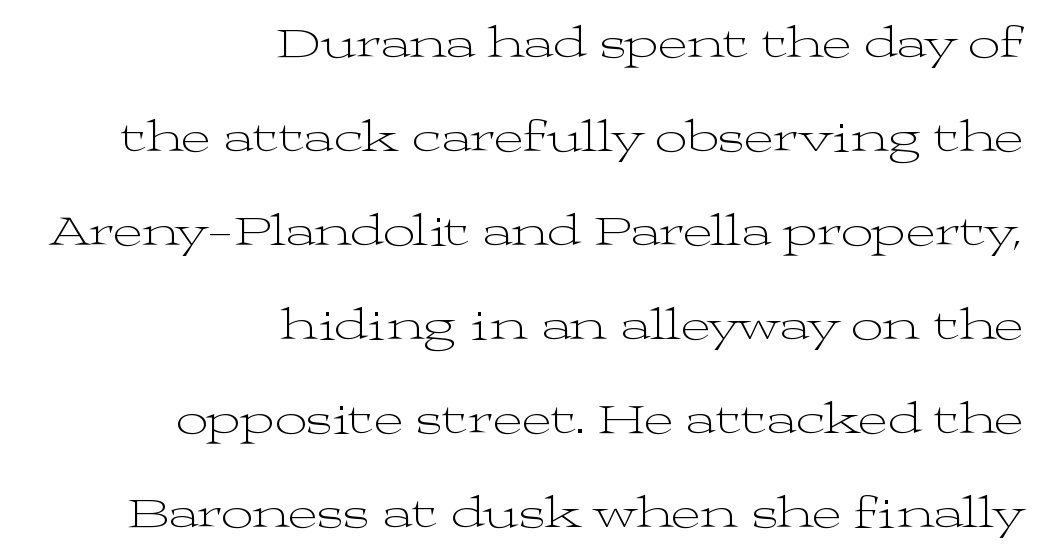
Q: Is the text bold? A: No.
Q: Is the text italic (slanted)? A: No, it is upright.
Q: Is the typeface a serif or a sans-serif typeface? A: Serif.
Q: Is the text underlined? A: No.
Q: How is the paragraph aligned? A: Right-aligned.
Q: Is the spacing between letters normal or unusually wide? A: Normal.
Q: Is the spacing between lines tight, normal or loose? A: Loose.
Q: Width (condensed, normal, or wide)? A: Wide.
Q: Stroke contrast? A: Medium.
Q: x-height? A: Medium.
Q: Monospaced? A: No.
